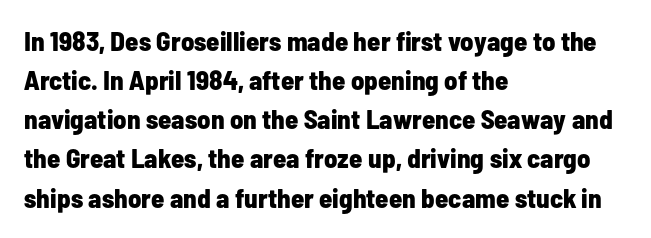
The typography opts for an upright posture over an oblique one. The face used here has the dense, thick strokes of a bold. Words float on clear page, feet unadorned. The typesetter chose a ragged-right arrangement here.
